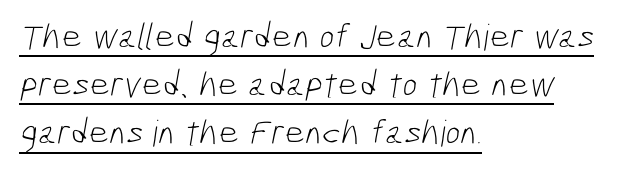
Note the varied advance widths — an 'i' is clearly narrower than an 'm'. Is the block centered? No — it sits flush against the left margin. The letterforms sit at book weight or below. Underline: present. Inter-character spacing is left at the font's built-in metrics. Typographically, this falls in the sans-serif category.
